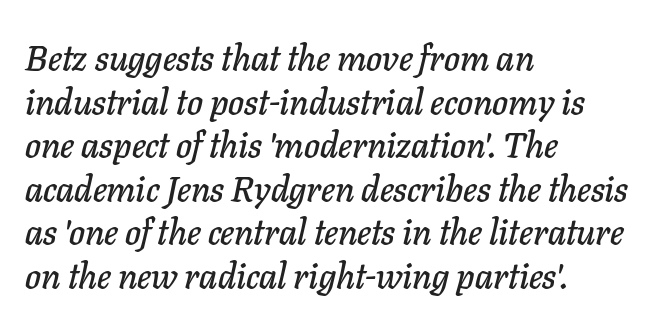
{"italic": "yes", "lean": "right", "slant_degrees": 11, "width": "normal", "stroke_contrast": "low", "x_height": "medium", "monospaced": "no", "underline": "no", "align": "left", "line_spacing_ratio": 1.21, "letter_spacing": "normal", "letter_spacing_em": 0.0, "glyph_px": 36}
